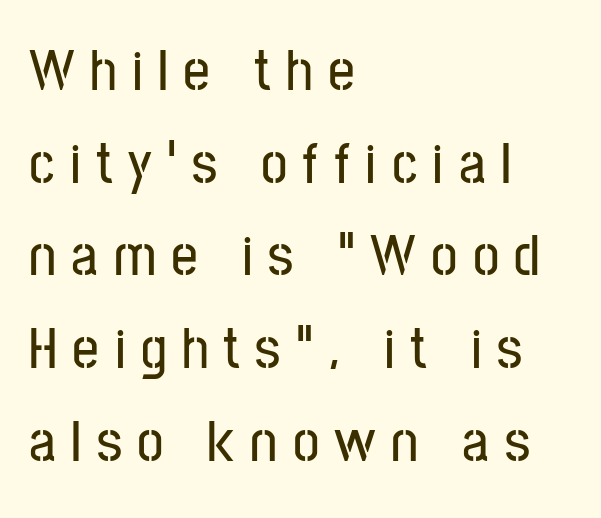
The gap between lines stays unmarked. Think of a printed novel: that variable character pitch is what you see here. Here the glyphs are tracked loosely, breaking word shapes into spaced letters. Every character sits straight up, as roman type does.
